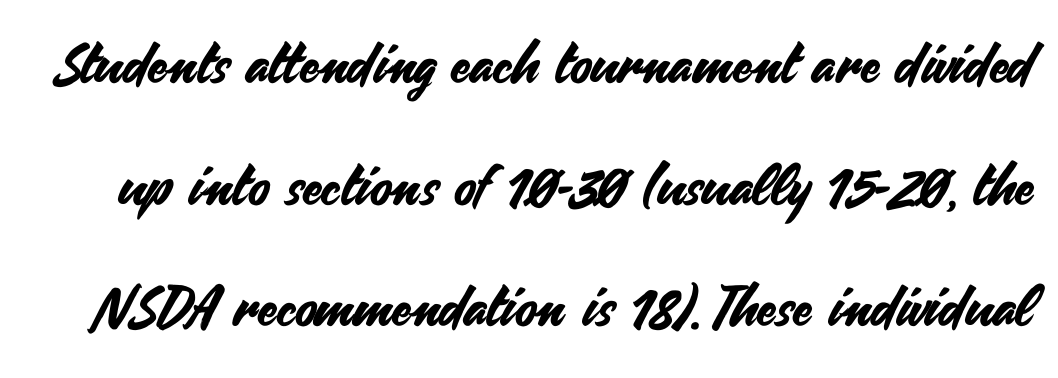
The image shows 56 px sans-serif type; set loose line spacing (2.17x), normal letter spacing, not underlined; medium stroke contrast and a small x-height.
